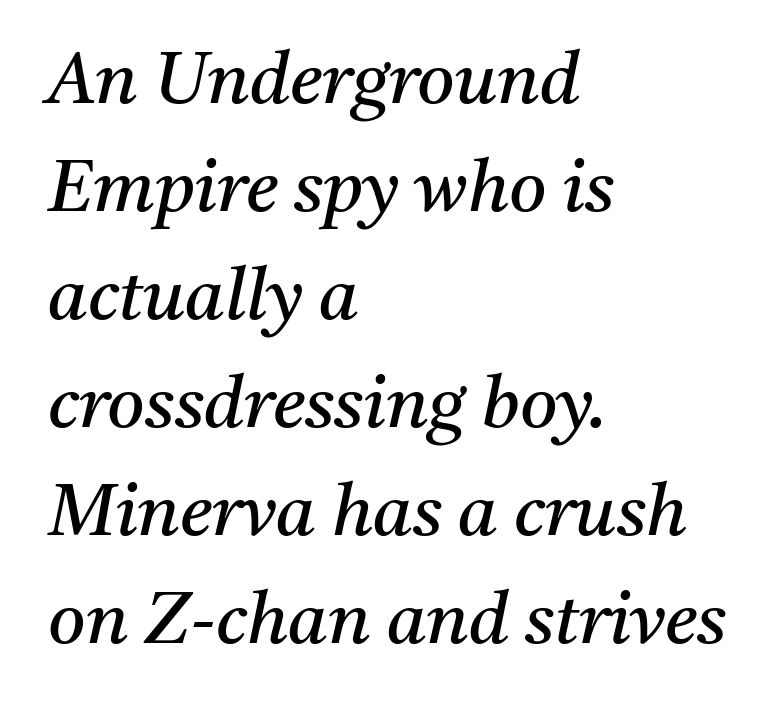
The image shows 72 px regular-weight serif type, italic (leaning right); set left-aligned, normal line spacing (1.5x), normal letter spacing, not underlined; medium stroke contrast and a medium x-height.
